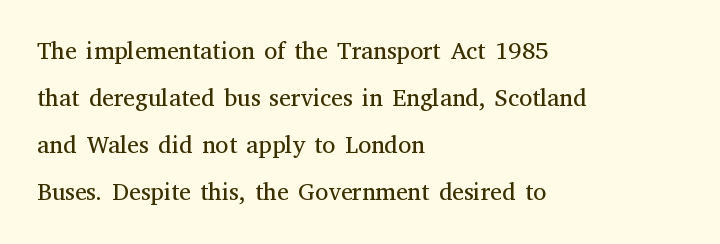
Ascenders rise straight up at ninety degrees. This sample trades compactness for vertical openness between lines. Teacher's note: observe the even left margin — that is flush-left alignment. Observe the ordinary spacing: letters are neighbours, not strangers. Summary of weight: not heavy and not bold.
